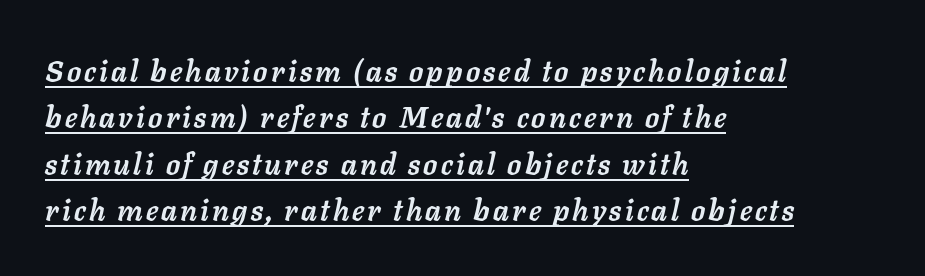
Q: Is the text bold? A: Yes.
Q: Is the text italic (slanted)? A: Yes, it leans right by about 11 degrees.
Q: Is the text underlined? A: Yes.
Q: How is the paragraph aligned? A: Left-aligned.
Q: Is the spacing between lines tight, normal or loose? A: Normal.
Q: Width (condensed, normal, or wide)? A: Normal.
Q: Stroke contrast? A: Low.
Q: x-height? A: Medium.
Q: Monospaced? A: No.
